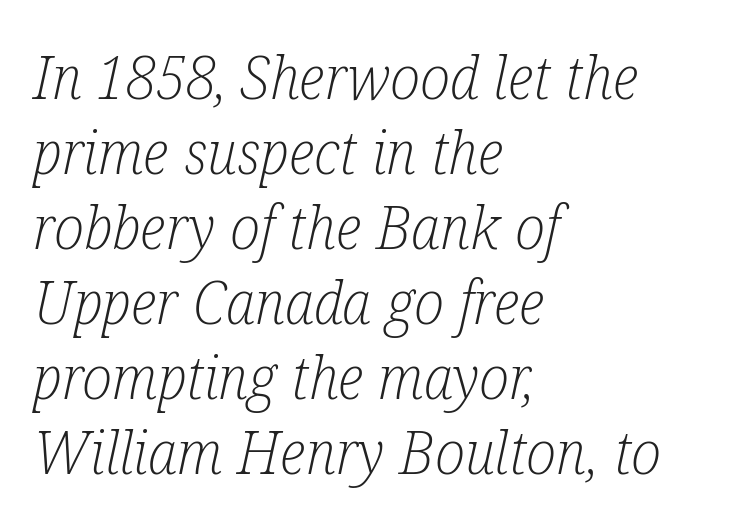
{"serif": "yes", "italic": "yes", "lean": "right", "slant_degrees": 12, "bold": "no", "weight": "light", "width": "condensed", "stroke_contrast": "low", "x_height": "medium", "monospaced": "no", "underline": "no", "align": "left", "line_spacing_ratio": 1.23, "letter_spacing": "normal", "letter_spacing_em": 0.0, "glyph_px": 61}
